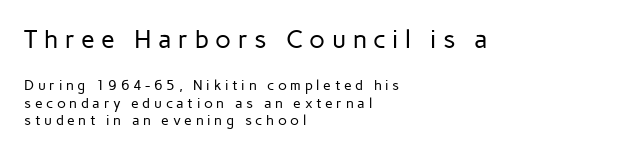
The image shows 25 px text type, upright; set left-aligned, normal line spacing (1.27x), unusually wide letter spacing (+0.26 em), not underlined; the first (top) block is 1.79x larger.
